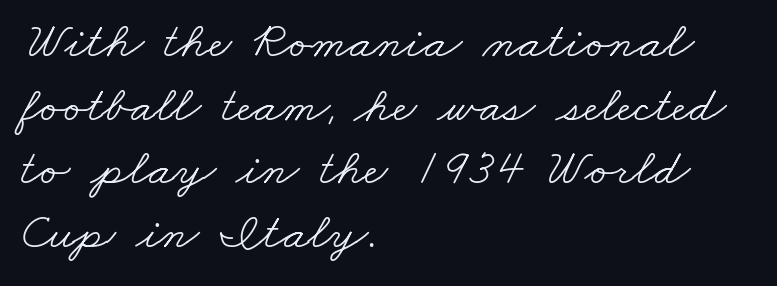
Q: Is the text bold? A: No.
Q: Is the typeface a serif or a sans-serif typeface? A: Serif.
Q: Is the text underlined? A: No.
Q: How is the paragraph aligned? A: Left-aligned.
Q: Is the spacing between letters normal or unusually wide? A: Normal.
Q: Is the spacing between lines tight, normal or loose? A: Normal.
Q: Width (condensed, normal, or wide)? A: Wide.
Q: Stroke contrast? A: Low.
Q: x-height? A: Small.
Q: Monospaced? A: No.
